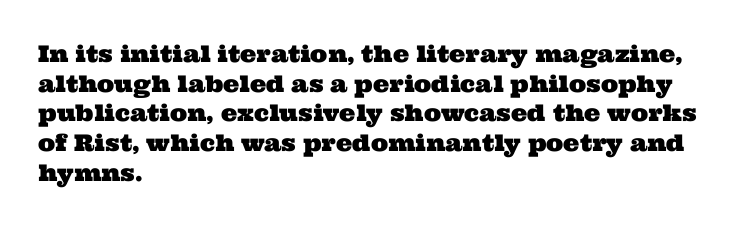
The image shows 23 px text type; set left-aligned, normal line spacing (1.29x), normal letter spacing, not underlined.
